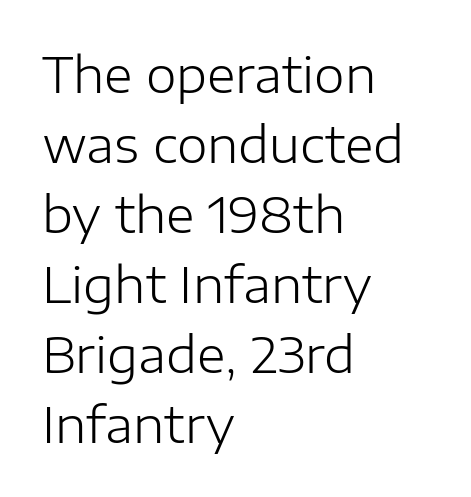
Q: Is the text bold? A: No.
Q: Is the text italic (slanted)? A: No, it is upright.
Q: Is the typeface a serif or a sans-serif typeface? A: Sans-serif.
Q: Is the text underlined? A: No.
Q: How is the paragraph aligned? A: Left-aligned.
Q: Is the spacing between letters normal or unusually wide? A: Normal.
Q: Is the spacing between lines tight, normal or loose? A: Normal.
Q: Width (condensed, normal, or wide)? A: Normal.
Q: Stroke contrast? A: Low.
Q: x-height? A: Medium.
Q: Monospaced? A: No.
